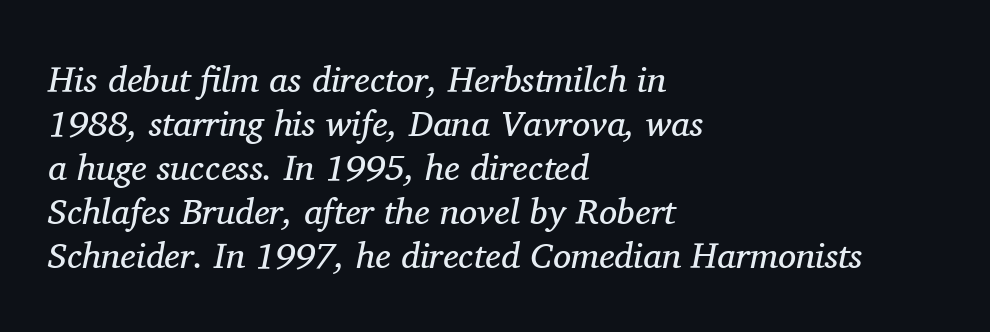
The image shows 36 px regular-weight serif type, italic (leaning right); set left-aligned, line spacing 1.22x, normal letter spacing, not underlined; medium stroke contrast and a medium x-height.
